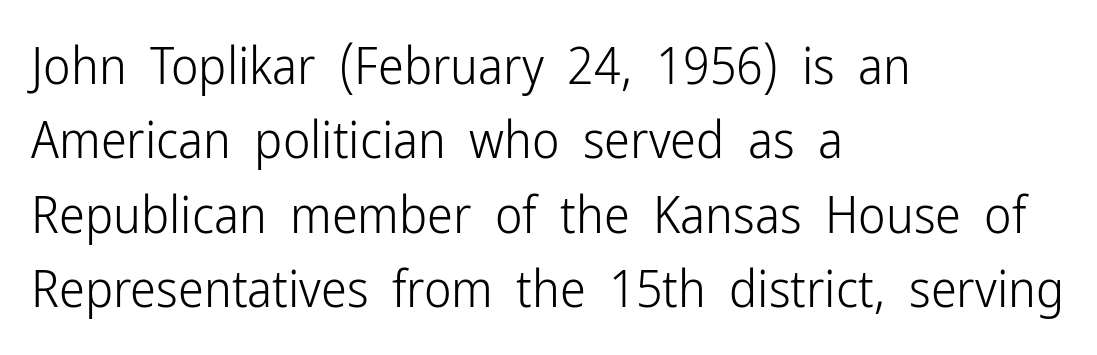
Successive baselines arrive at the customary interval. Rendered with straight, roman letterforms. If you drew a ruler down the left edge, every line would touch it. Stroke mass is kept to a normal reading level or below. Proportional: the letters do not fall into vertical columns. Look at the tracking — it's just the regular setting, nothing added.
